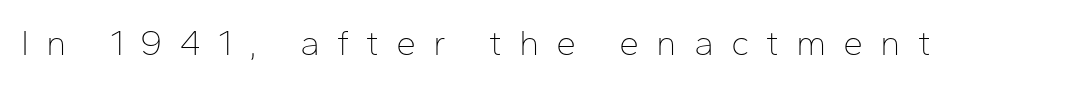
Q: Is the text bold? A: No.
Q: Is the text italic (slanted)? A: No, it is upright.
Q: Is the typeface a serif or a sans-serif typeface? A: Sans-serif.
Q: Is the text underlined? A: No.
Q: Is the spacing between letters normal or unusually wide? A: Unusually wide.
Q: Width (condensed, normal, or wide)? A: Normal.
Q: Stroke contrast? A: Low.
Q: x-height? A: Medium.
Q: Monospaced? A: No.
